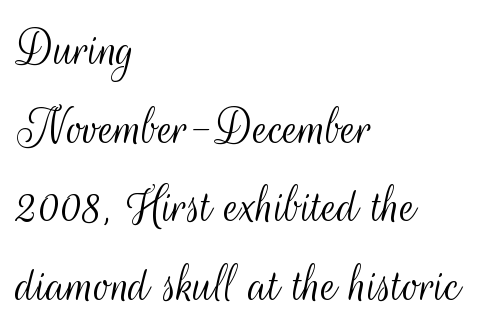
Q: Is the text bold? A: No.
Q: Is the text italic (slanted)? A: Yes.
Q: Is the typeface a serif or a sans-serif typeface? A: Sans-serif.
Q: Is the text underlined? A: No.
Q: How is the paragraph aligned? A: Left-aligned.
Q: Is the spacing between letters normal or unusually wide? A: Normal.
Q: Is the spacing between lines tight, normal or loose? A: Normal.
Q: Width (condensed, normal, or wide)? A: Condensed.
Q: Stroke contrast? A: Medium.
Q: x-height? A: Small.
Q: Monospaced? A: No.
